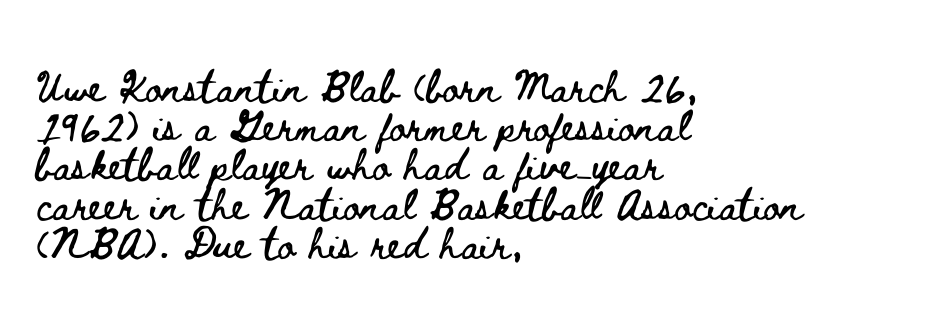
Is the block centered? No — it sits flush against the left margin. Honestly, the letter spacing is just normal — you wouldn't notice it. Character widths vary here, with narrow letters taking less room than wide ones. Reading down the column, the eye jumps only a short way to each next line.
